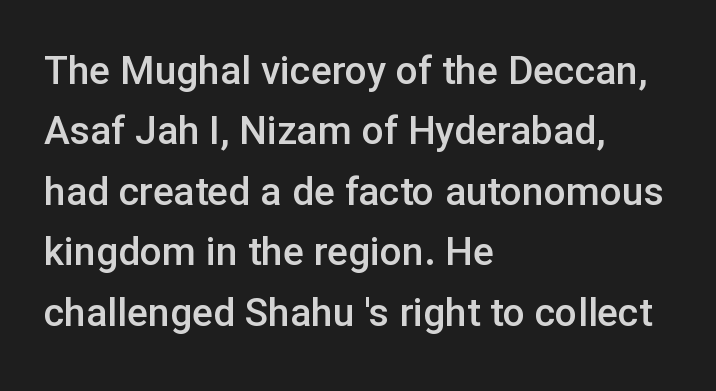
The image shows 39 px semibold sans-serif type, upright; set left-aligned, normal line spacing (1.55x), normal letter spacing, not underlined; low stroke contrast and a medium x-height.
